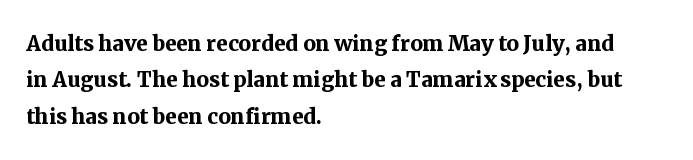
The image shows 28 px semibold serif type, upright; set left-aligned, normal line spacing (1.3x), normal letter spacing, not underlined; medium stroke contrast and a medium x-height.
